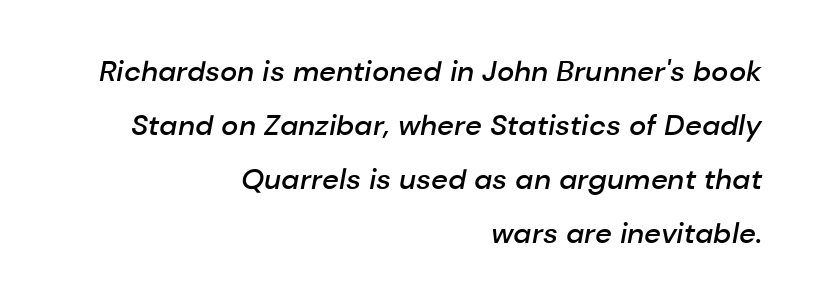
The image shows 29 px semibold type, italic (leaning right); set right-aligned, line spacing 1.86x, normal letter spacing, not underlined; low stroke contrast and a medium x-height.
